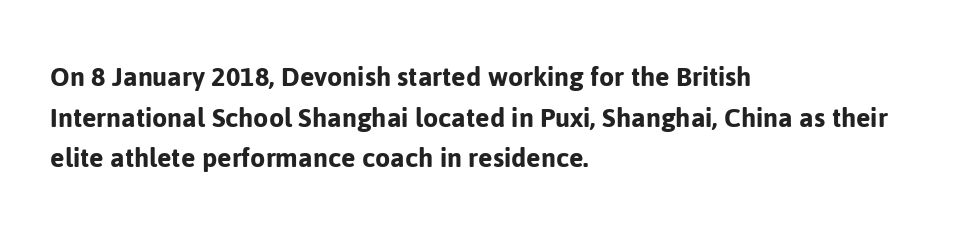
Q: Is the text italic (slanted)? A: No, it is upright.
Q: Is the typeface a serif or a sans-serif typeface? A: Sans-serif.
Q: Is the text underlined? A: No.
Q: How is the paragraph aligned? A: Left-aligned.
Q: Is the spacing between letters normal or unusually wide? A: Normal.
Q: Is the spacing between lines tight, normal or loose? A: Normal.
Q: Width (condensed, normal, or wide)? A: Normal.
Q: Stroke contrast? A: Low.
Q: x-height? A: Medium.
Q: Monospaced? A: No.
